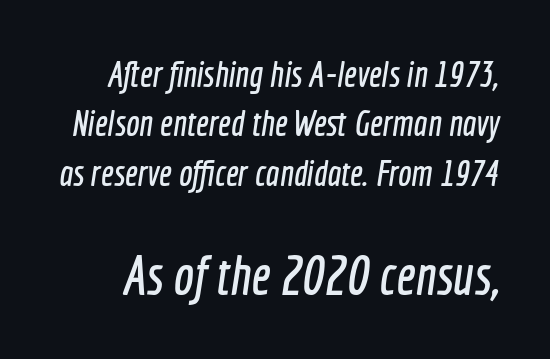
Here the second block reads like a headline and the first like body copy. Students, observe: this is what conventionally led text looks like. This sample uses a sans-serif face. Here the designer chose a conventional face with non-uniform glyph widths.
